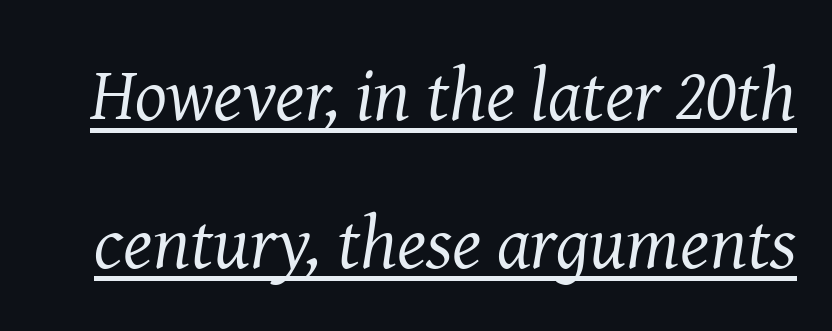
{"serif": "yes", "italic": "yes", "lean": "right", "slant_degrees": 8, "bold": "no", "weight": "regular", "width": "normal", "stroke_contrast": "medium", "x_height": "medium", "monospaced": "no", "underline": "yes", "line_spacing": "loose", "line_spacing_ratio": 1.97, "letter_spacing": "normal", "letter_spacing_em": 0.0, "glyph_px": 75}
